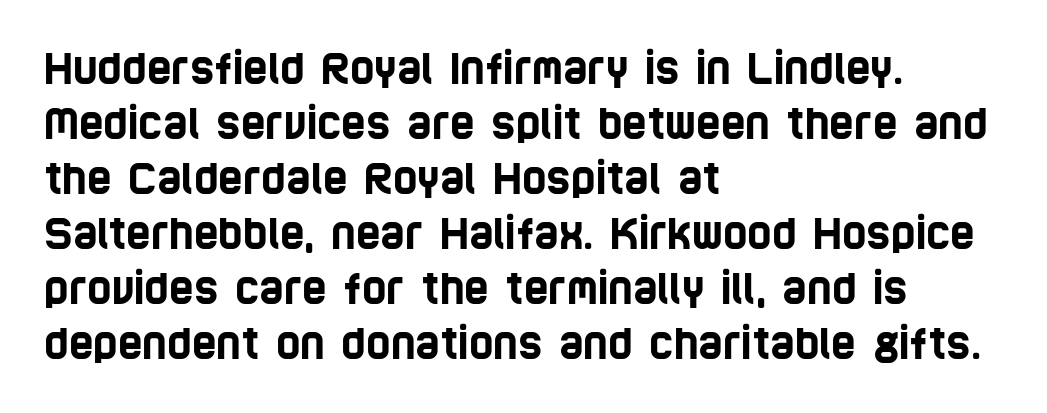
Q: Is the typeface a serif or a sans-serif typeface? A: Sans-serif.
Q: Is the text underlined? A: No.
Q: How is the paragraph aligned? A: Left-aligned.
Q: Is the spacing between letters normal or unusually wide? A: Normal.
Q: Is the spacing between lines tight, normal or loose? A: Normal.
Q: Width (condensed, normal, or wide)? A: Condensed.
Q: Stroke contrast? A: Low.
Q: x-height? A: Large.
Q: Monospaced? A: No.
